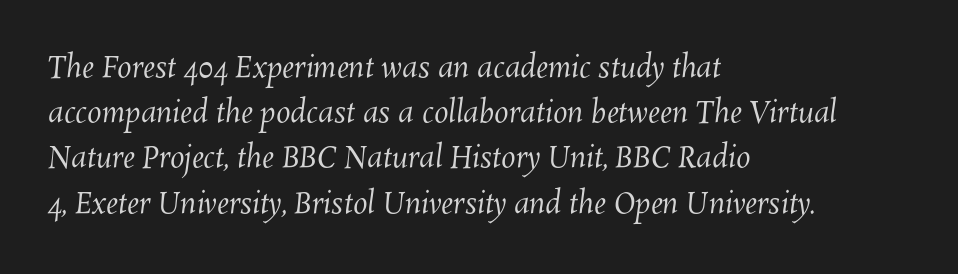
Q: Is the text bold? A: No.
Q: Is the text underlined? A: No.
Q: How is the paragraph aligned? A: Left-aligned.
Q: Is the spacing between letters normal or unusually wide? A: Normal.
Q: Is the spacing between lines tight, normal or loose? A: Normal.
Q: Width (condensed, normal, or wide)? A: Normal.
Q: Stroke contrast? A: Medium.
Q: x-height? A: Medium.
Q: Monospaced? A: No.
